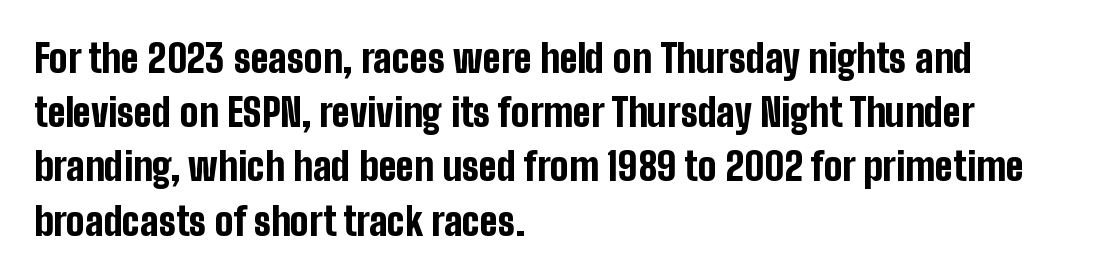
{"serif": "no", "italic": "no", "bold": "yes", "weight": "bold", "width": "condensed", "stroke_contrast": "low", "x_height": "medium", "monospaced": "no", "underline": "no", "align": "left", "line_spacing": "normal", "line_spacing_ratio": 1.39, "letter_spacing": "normal", "letter_spacing_em": 0.0, "glyph_px": 39}
